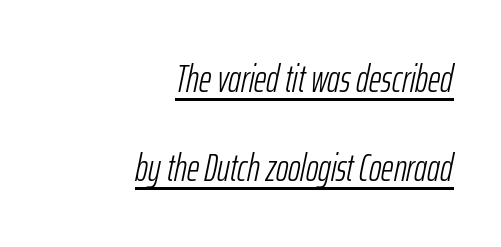
The image shows 38 px light, condensed type, italic (leaning right); set right-aligned, loose line spacing (2.35x), normal letter spacing, underlined; low stroke contrast and a medium x-height.
